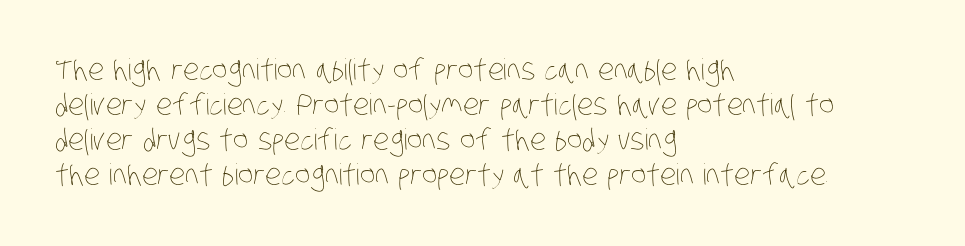
Q: Is the text bold? A: No.
Q: Is the text underlined? A: No.
Q: How is the paragraph aligned? A: Left-aligned.
Q: Is the spacing between letters normal or unusually wide? A: Normal.
Q: Width (condensed, normal, or wide)? A: Condensed.
Q: Stroke contrast? A: Low.
Q: x-height? A: Large.
Q: Monospaced? A: No.
